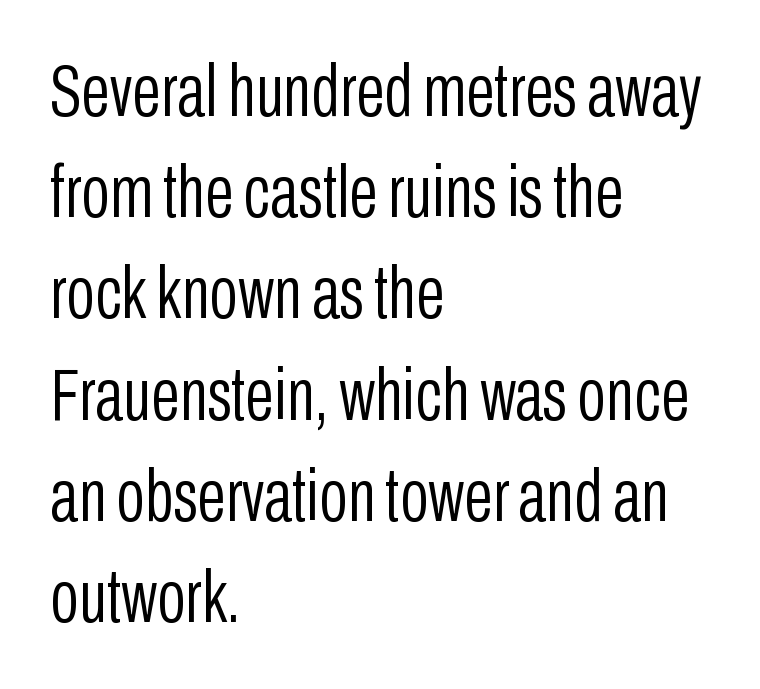
Q: Is the text bold? A: No.
Q: Is the text italic (slanted)? A: No, it is upright.
Q: Is the typeface a serif or a sans-serif typeface? A: Sans-serif.
Q: Is the text underlined? A: No.
Q: How is the paragraph aligned? A: Left-aligned.
Q: Is the spacing between letters normal or unusually wide? A: Normal.
Q: Is the spacing between lines tight, normal or loose? A: Normal.
Q: Width (condensed, normal, or wide)? A: Condensed.
Q: Stroke contrast? A: Low.
Q: x-height? A: Medium.
Q: Monospaced? A: No.
